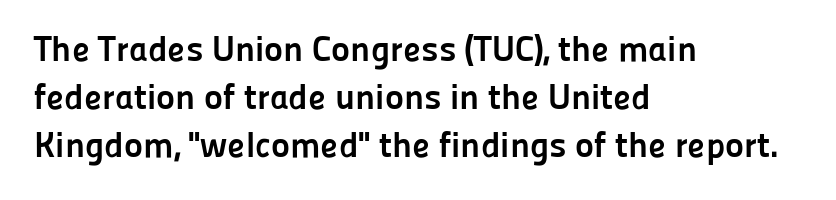
Nobody drew a line under any word here. The letters stand straight up with perfectly vertical stems. These lines stack with their left ends in a neat column. The rendering uses natural spacing where letterforms have individual widths.
